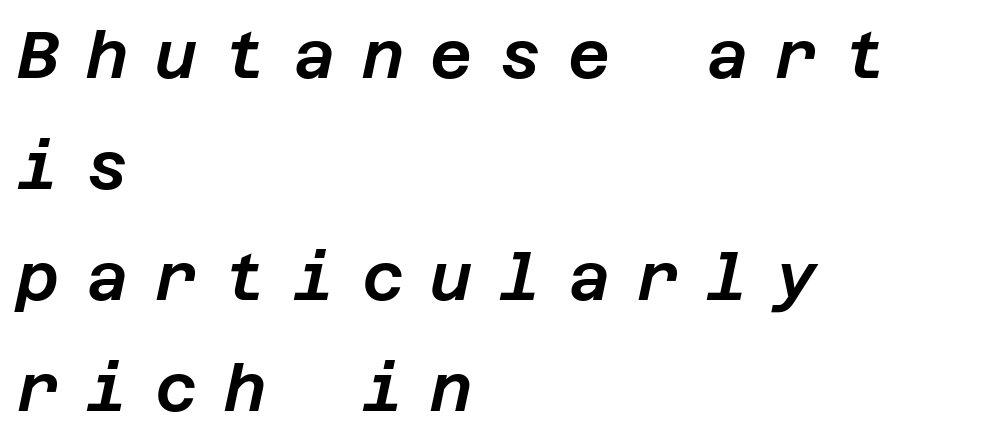
Q: Is the text italic (slanted)? A: Yes, it leans right by about 12 degrees.
Q: Is the text underlined? A: No.
Q: How is the paragraph aligned? A: Left-aligned.
Q: Is the spacing between letters normal or unusually wide? A: Unusually wide.
Q: Width (condensed, normal, or wide)? A: Normal.
Q: Stroke contrast? A: Low.
Q: x-height? A: Large.
